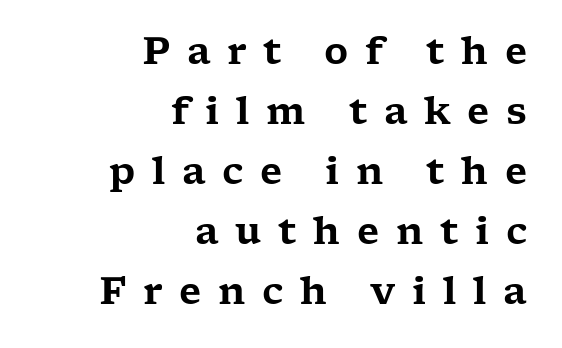
{"serif": "yes", "italic": "no", "width": "wide", "stroke_contrast": "low", "x_height": "medium", "monospaced": "no", "underline": "no", "align": "right", "line_spacing": "normal", "line_spacing_ratio": 1.62, "letter_spacing": "wide", "letter_spacing_em": 0.45, "glyph_px": 37}
